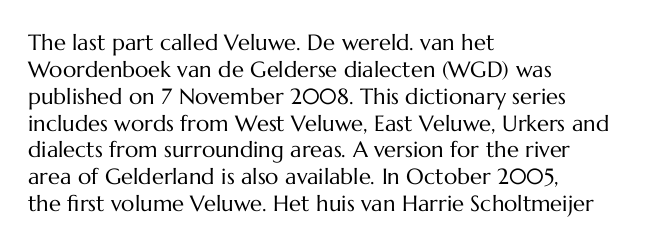
The image shows 22 px text type, upright; set left-aligned, line spacing 1.22x, normal letter spacing, not underlined.
